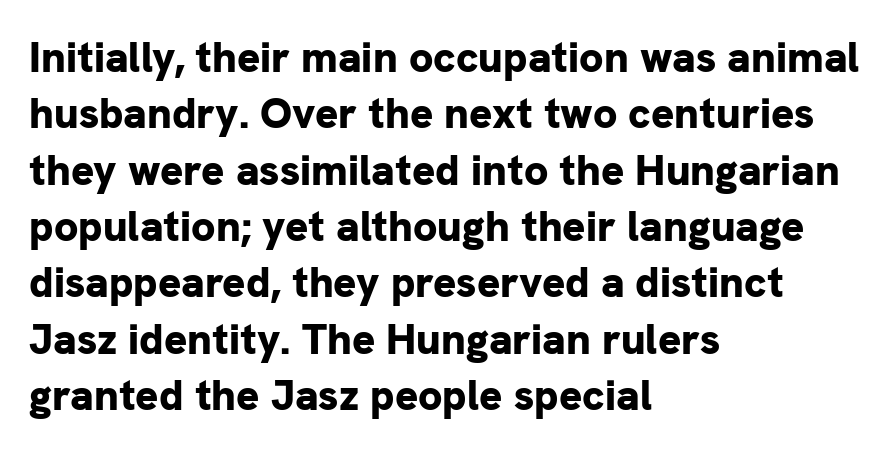
{"serif": "no", "italic": "no", "bold": "yes", "weight": "bold", "width": "normal", "stroke_contrast": "low", "x_height": "medium", "monospaced": "no", "underline": "no", "align": "left", "line_spacing": "normal", "line_spacing_ratio": 1.31, "letter_spacing": "normal", "letter_spacing_em": 0.0, "glyph_px": 43}
